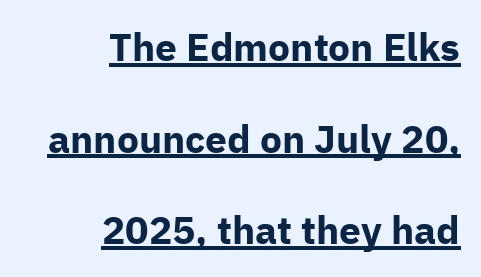
The characters display no serif detailing; their extremities are plain. Observe the ordinary spacing: letters are neighbours, not strangers. Ordinary non-slanted type is in use. Vertical spacing — loose.
